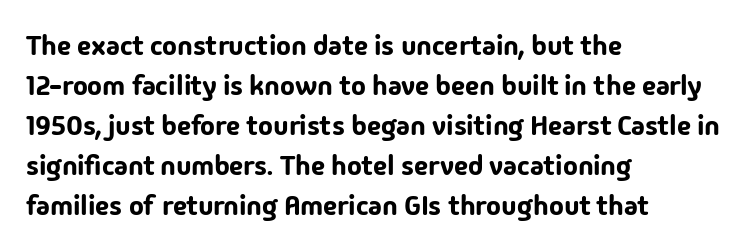
{"serif": "no", "italic": "no", "width": "normal", "stroke_contrast": "low", "x_height": "medium", "monospaced": "no", "underline": "no", "align": "left", "line_spacing": "normal", "line_spacing_ratio": 1.43, "letter_spacing": "normal", "letter_spacing_em": 0.0, "glyph_px": 28}
